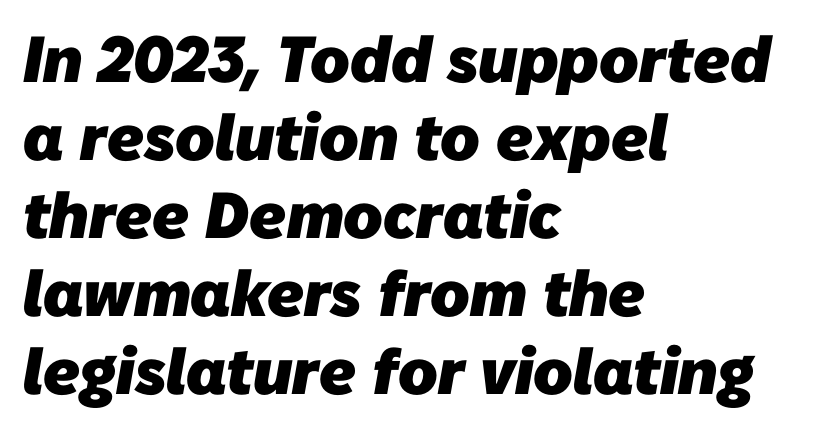
Q: Is the text bold? A: Yes.
Q: Is the typeface a serif or a sans-serif typeface? A: Sans-serif.
Q: Is the text underlined? A: No.
Q: How is the paragraph aligned? A: Left-aligned.
Q: Is the spacing between letters normal or unusually wide? A: Normal.
Q: Width (condensed, normal, or wide)? A: Normal.
Q: Stroke contrast? A: Low.
Q: x-height? A: Medium.
Q: Monospaced? A: No.
